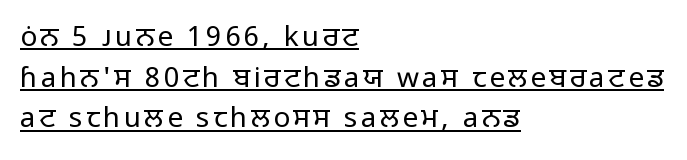
Q: Is the text bold? A: No.
Q: Is the text italic (slanted)? A: No, it is upright.
Q: Is the typeface a serif or a sans-serif typeface? A: Sans-serif.
Q: Is the text underlined? A: Yes.
Q: How is the paragraph aligned? A: Left-aligned.
Q: Is the spacing between lines tight, normal or loose? A: Normal.
Q: Width (condensed, normal, or wide)? A: Normal.
Q: Stroke contrast? A: Low.
Q: x-height? A: Medium.
Q: Monospaced? A: No.
